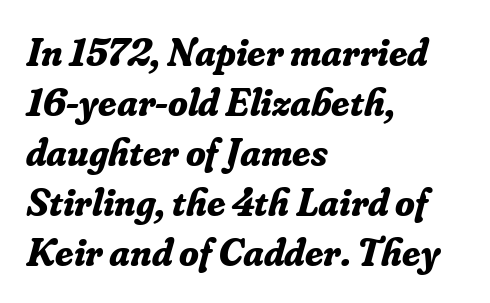
Q: Is the text bold? A: Yes.
Q: Is the text italic (slanted)? A: Yes, it leans right by about 16 degrees.
Q: Is the typeface a serif or a sans-serif typeface? A: Serif.
Q: Is the text underlined? A: No.
Q: How is the paragraph aligned? A: Left-aligned.
Q: Is the spacing between letters normal or unusually wide? A: Normal.
Q: Is the spacing between lines tight, normal or loose? A: Normal.
Q: Width (condensed, normal, or wide)? A: Normal.
Q: Stroke contrast? A: Low.
Q: x-height? A: Small.
Q: Monospaced? A: No.
